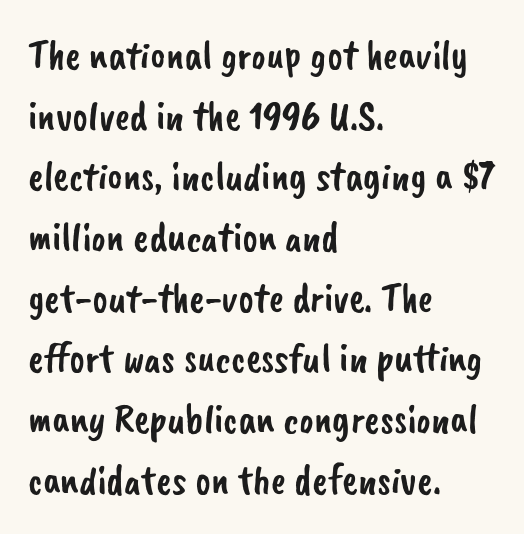
The rendering uses a moderate line-height, typical for paragraphs. The type family on display is of the sans-serif kind. Short and long lines alike share a common starting point at left. The strip under each line holds only bare page. In terms of letterspacing, this is plain default setting. You could not count columns in this text — the font is proportionally spaced.
